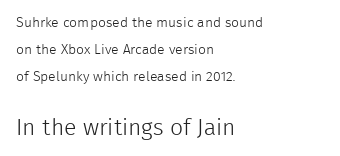
{"italic": "no", "bold": "no", "underline": "no", "align": "left", "line_spacing": "loose", "line_spacing_ratio": 1.94, "letter_spacing": "normal", "letter_spacing_em": 0.0, "larger_block": "second", "size_ratio": 1.64, "glyph_px": 23}
